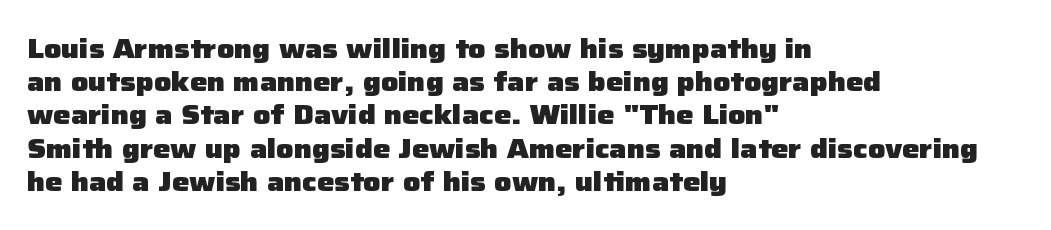
{"italic": "no", "bold": "yes", "underline": "no", "align": "left", "line_spacing_ratio": 1.23, "letter_spacing": "normal", "letter_spacing_em": 0.0, "glyph_px": 27}
